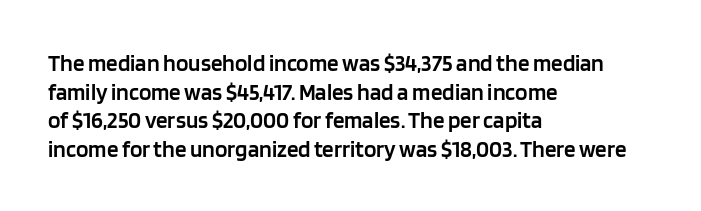
{"italic": "no", "bold": "semi", "underline": "no", "align": "left", "line_spacing_ratio": 1.24, "letter_spacing": "normal", "letter_spacing_em": 0.0, "glyph_px": 23}
